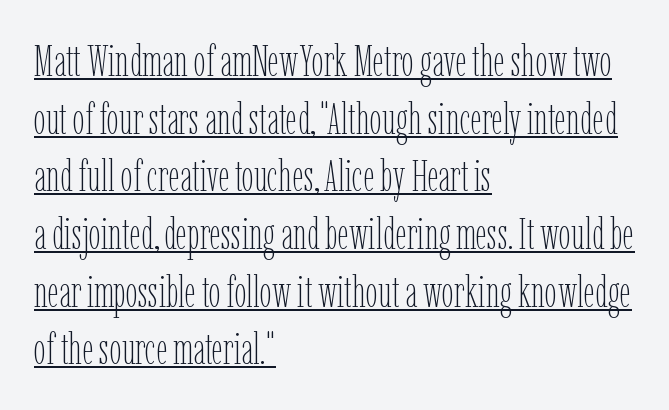
{"italic": "no", "bold": "no", "weight": "thin", "width": "condensed", "stroke_contrast": "low", "x_height": "medium", "monospaced": "no", "underline": "yes", "align": "left", "line_spacing": "normal", "line_spacing_ratio": 1.31, "letter_spacing": "normal", "letter_spacing_em": 0.0, "glyph_px": 44}
